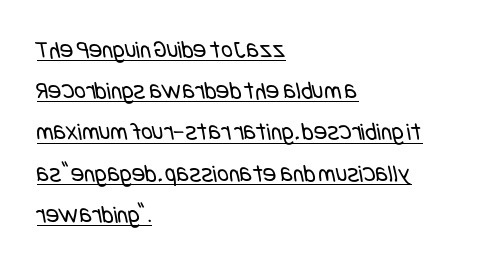
Students, observe: this is what conventionally led text looks like. Characters follow at the spacing the type designer built in. Caption: lettering with a line underneath. The ragged edge is on the right, which tells us the setting is flush left. The letterforms sit at book weight or below.
